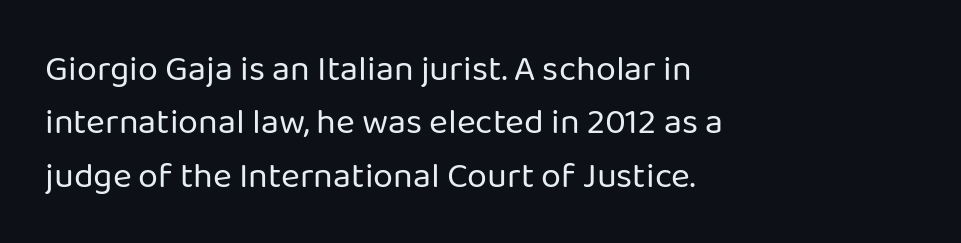
Q: Is the text bold? A: No.
Q: Is the text italic (slanted)? A: No, it is upright.
Q: Is the typeface a serif or a sans-serif typeface? A: Sans-serif.
Q: Is the text underlined? A: No.
Q: How is the paragraph aligned? A: Left-aligned.
Q: Is the spacing between letters normal or unusually wide? A: Normal.
Q: Is the spacing between lines tight, normal or loose? A: Normal.
Q: Width (condensed, normal, or wide)? A: Normal.
Q: Stroke contrast? A: Low.
Q: x-height? A: Medium.
Q: Monospaced? A: No.
